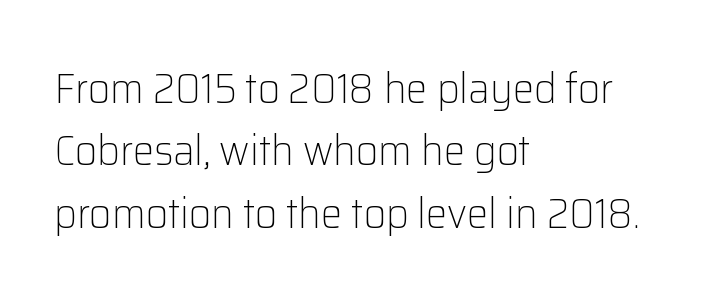
Descender tails drop into unmarked territory. You can tell it's not italic because the verticals are truly vertical. These lines are composed in type without serifs. One-word summary of the alignment: left. Words appear dense and cohesive because spacing is normal. The passage shown is not bold in any degree.
